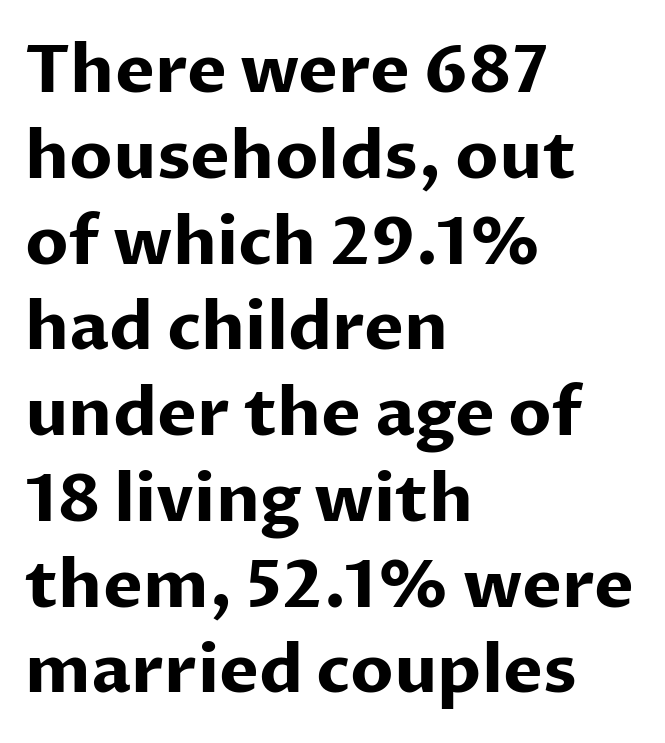
The image shows 67 px bold sans-serif type, upright; set left-aligned, normal line spacing (1.28x), normal letter spacing, not underlined; low stroke contrast and a medium x-height.
